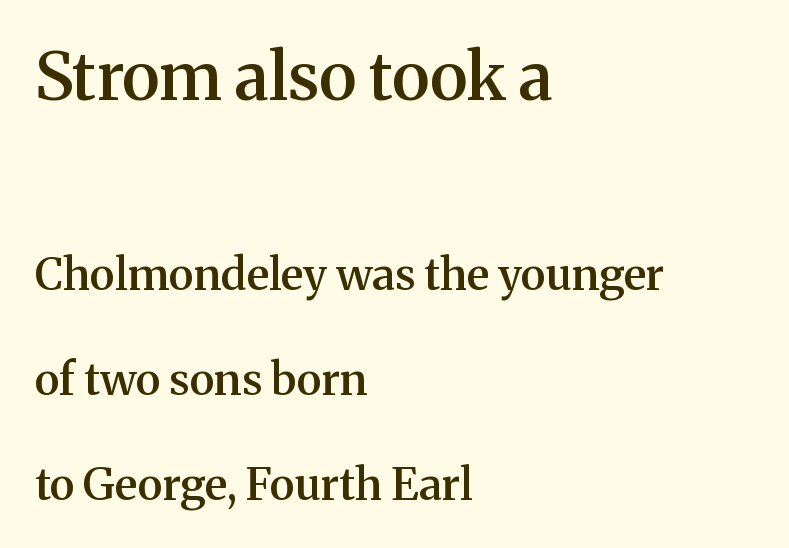
Q: Is the text bold? A: Semi-bold.
Q: Is the text italic (slanted)? A: No, it is upright.
Q: Is the typeface a serif or a sans-serif typeface? A: Serif.
Q: Is the text underlined? A: No.
Q: How is the paragraph aligned? A: Left-aligned.
Q: Is the spacing between letters normal or unusually wide? A: Normal.
Q: Is the spacing between lines tight, normal or loose? A: Loose.
Q: Which block of text is set in a larger size, the first (top) or the second (bottom)? A: The first (top) one.
Q: Width (condensed, normal, or wide)? A: Normal.
Q: Stroke contrast? A: Medium.
Q: x-height? A: Medium.
Q: Monospaced? A: No.
